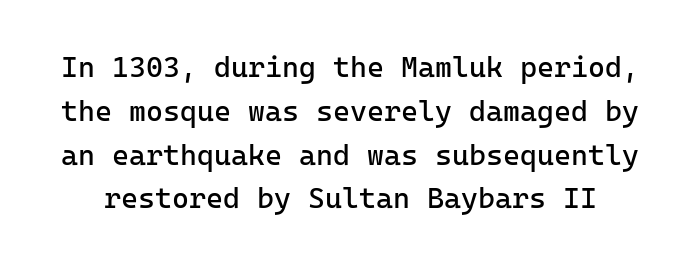
{"serif": "no", "italic": "no", "bold": "no", "weight": "regular", "width": "normal", "stroke_contrast": "low", "x_height": "medium", "monospaced": "yes", "underline": "no", "line_spacing": "normal", "line_spacing_ratio": 1.51, "letter_spacing": "normal", "letter_spacing_em": 0.0, "glyph_px": 29}
